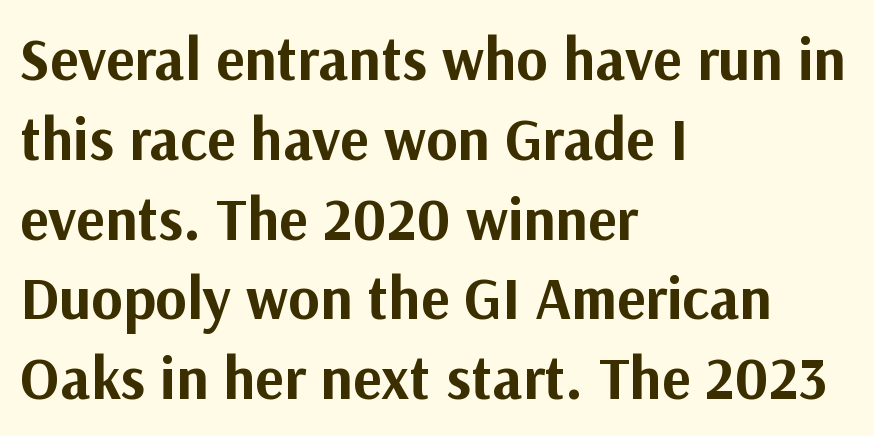
Q: Is the text bold? A: Yes.
Q: Is the text italic (slanted)? A: No, it is upright.
Q: Is the typeface a serif or a sans-serif typeface? A: Sans-serif.
Q: Is the text underlined? A: No.
Q: How is the paragraph aligned? A: Left-aligned.
Q: Is the spacing between letters normal or unusually wide? A: Normal.
Q: Is the spacing between lines tight, normal or loose? A: Normal.
Q: Width (condensed, normal, or wide)? A: Normal.
Q: Stroke contrast? A: Medium.
Q: x-height? A: Medium.
Q: Monospaced? A: No.
